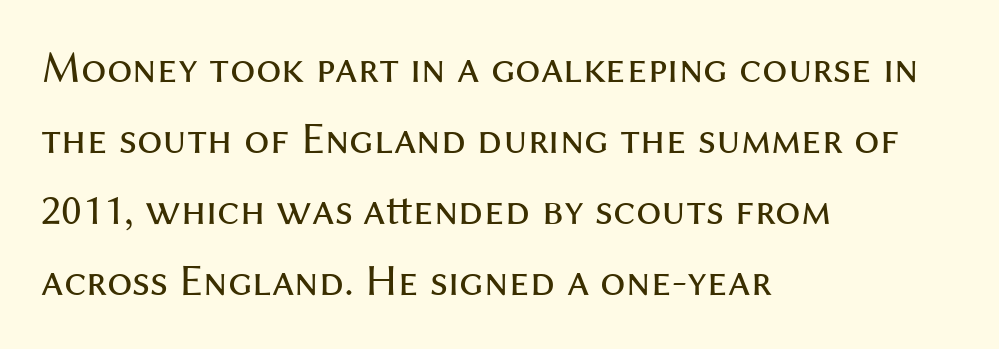
{"serif": "no", "italic": "no", "bold": "no", "weight": "regular", "width": "normal", "stroke_contrast": "medium", "x_height": "medium", "monospaced": "no", "underline": "no", "align": "left", "line_spacing": "normal", "line_spacing_ratio": 1.58, "letter_spacing": "normal", "letter_spacing_em": 0.0, "glyph_px": 45}
